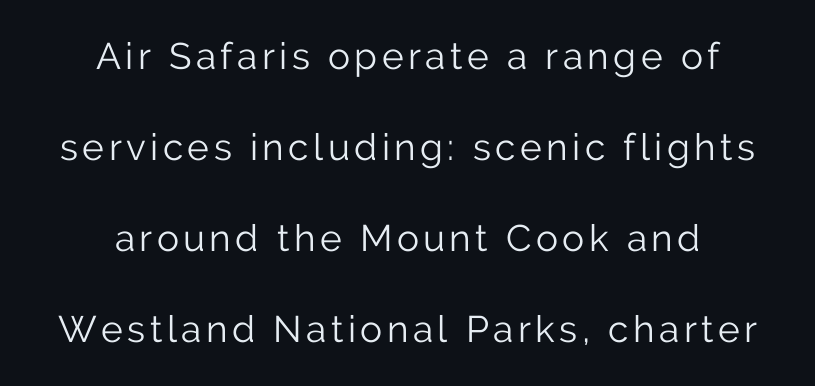
Interline gaps are noticeably wide in this sample. The setting favours the middle, as headings and verse often do. The letterforms sit at book weight or below. The typography opts for an upright posture over an oblique one. This sample has the flowing, uneven cadence of proportional lettering.
